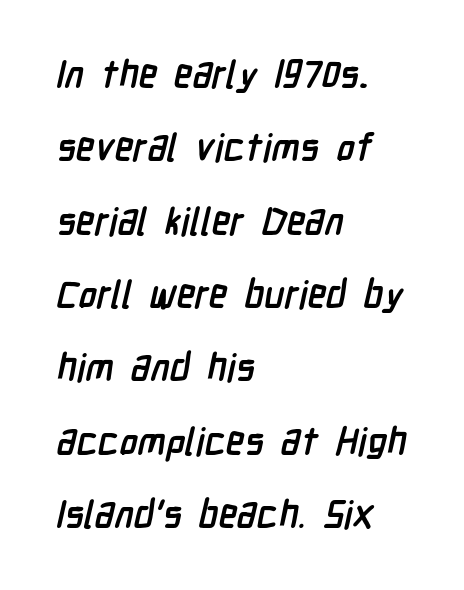
The image shows 38 px semibold, condensed sans-serif type; set left-aligned, loose line spacing (1.93x), normal letter spacing, not underlined; low stroke contrast and a medium x-height.
